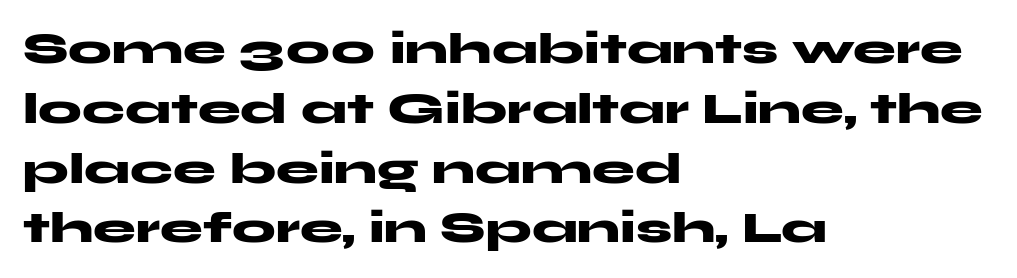
The image shows 43 px heavy, wide sans-serif type, upright; set left-aligned, normal line spacing (1.39x), normal letter spacing, not underlined; medium stroke contrast and a medium x-height.
